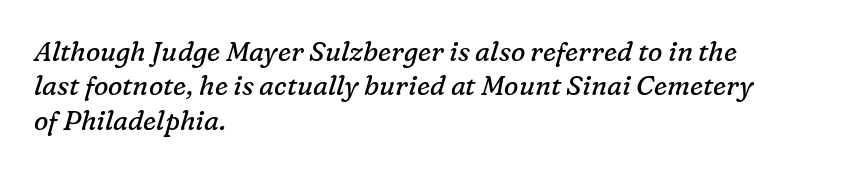
Q: Is the text bold? A: No.
Q: Is the text italic (slanted)? A: Yes, it leans right by about 16 degrees.
Q: Is the text underlined? A: No.
Q: How is the paragraph aligned? A: Left-aligned.
Q: Is the spacing between letters normal or unusually wide? A: Normal.
Q: Is the spacing between lines tight, normal or loose? A: Normal.
